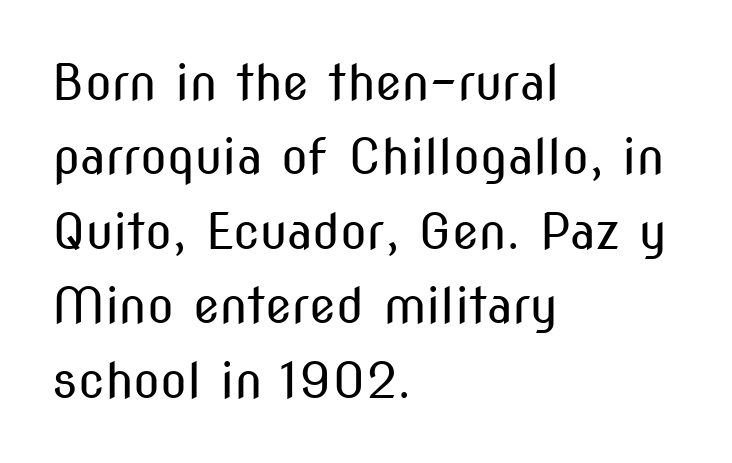
Do the letters lean? They stand straight. The rag falls on the right side of this text block. The area under the type is left untouched. A quiet, ordinary-to-light weight characterises the typeface. Characters follow at the spacing the type designer built in. A typesetter would call this proportional, since set widths differ per character.
